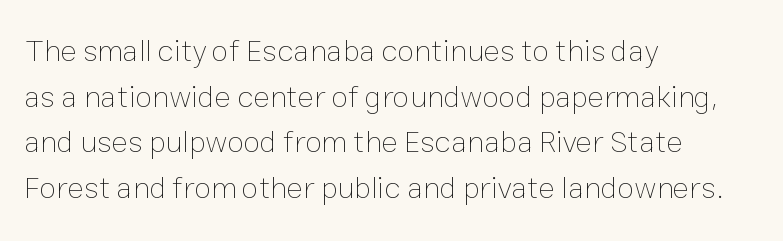
The weight would be labelled regular, book, light, or lighter still. The zone under the glyphs is completely vacant. If you measured baseline to baseline, you'd find a middling distance. Do the characters align in a grid? No, the font is proportional. The gaps between neighbouring characters are ordinary and unremarkable. Notice how the stems are strictly vertical — no italics here.
